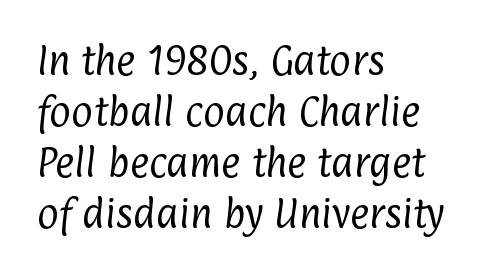
{"serif": "no", "bold": "no", "weight": "regular", "width": "condensed", "stroke_contrast": "low", "x_height": "medium", "monospaced": "no", "underline": "no", "align": "left", "line_spacing": "normal", "line_spacing_ratio": 1.55, "letter_spacing": "normal", "letter_spacing_em": 0.0, "glyph_px": 33}
